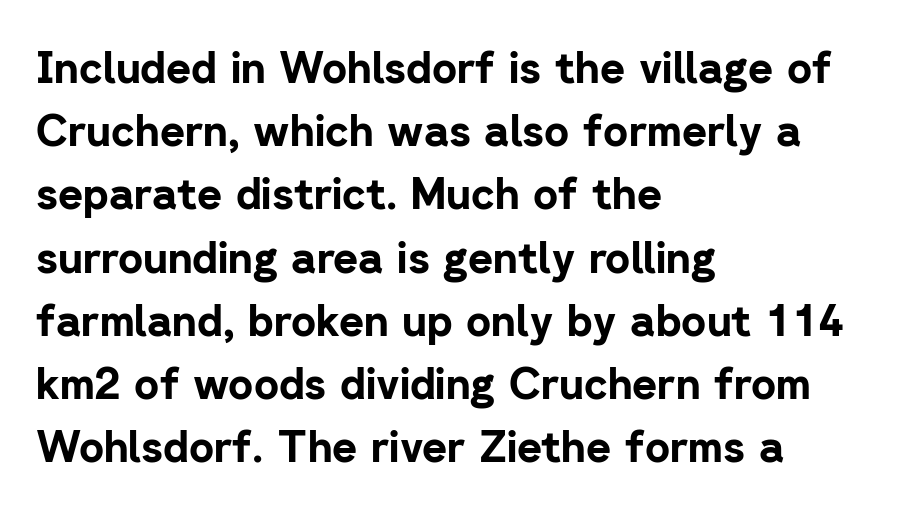
Q: Is the text bold? A: Yes.
Q: Is the text italic (slanted)? A: No, it is upright.
Q: Is the typeface a serif or a sans-serif typeface? A: Sans-serif.
Q: Is the text underlined? A: No.
Q: How is the paragraph aligned? A: Left-aligned.
Q: Is the spacing between letters normal or unusually wide? A: Normal.
Q: Is the spacing between lines tight, normal or loose? A: Normal.
Q: Width (condensed, normal, or wide)? A: Normal.
Q: Stroke contrast? A: Low.
Q: x-height? A: Medium.
Q: Monospaced? A: No.
